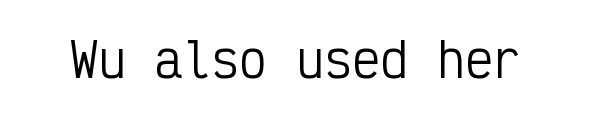
{"serif": "no", "italic": "no", "bold": "no", "weight": "regular", "width": "condensed", "stroke_contrast": "low", "x_height": "medium", "monospaced": "yes", "underline": "no", "letter_spacing": "normal", "letter_spacing_em": 0.0, "glyph_px": 47}
